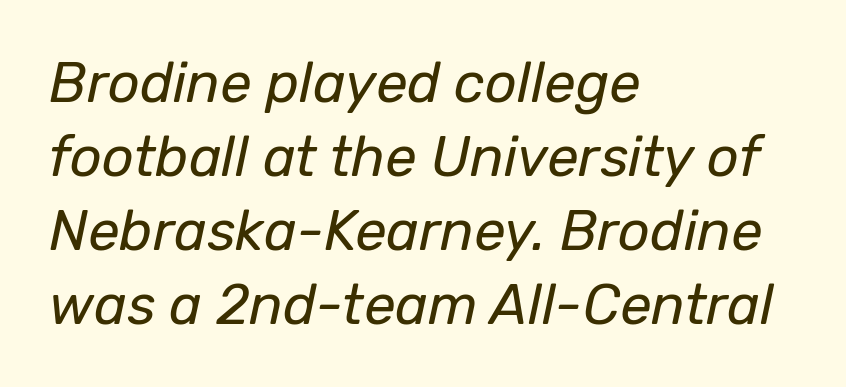
{"italic": "yes", "lean": "right", "slant_degrees": 12, "bold": "no", "weight": "regular", "width": "normal", "stroke_contrast": "low", "x_height": "medium", "monospaced": "no", "underline": "no", "align": "left", "line_spacing": "normal", "line_spacing_ratio": 1.32, "letter_spacing": "normal", "letter_spacing_em": 0.0, "glyph_px": 56}
